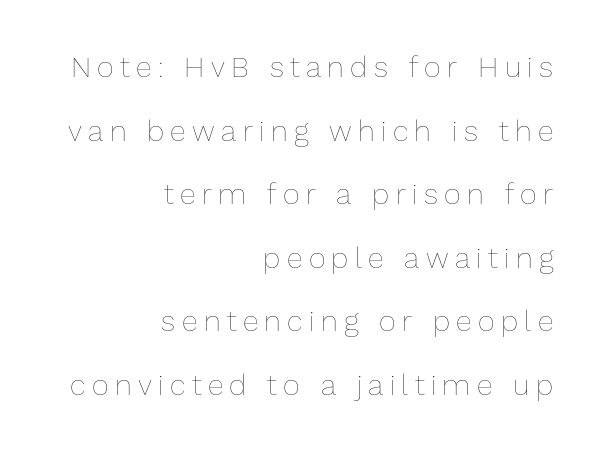
Q: Is the text bold? A: No.
Q: Is the text italic (slanted)? A: No, it is upright.
Q: Is the text underlined? A: No.
Q: How is the paragraph aligned? A: Right-aligned.
Q: Is the spacing between letters normal or unusually wide? A: Unusually wide.
Q: Is the spacing between lines tight, normal or loose? A: Loose.
Q: Width (condensed, normal, or wide)? A: Normal.
Q: Stroke contrast? A: Low.
Q: x-height? A: Medium.
Q: Monospaced? A: No.
